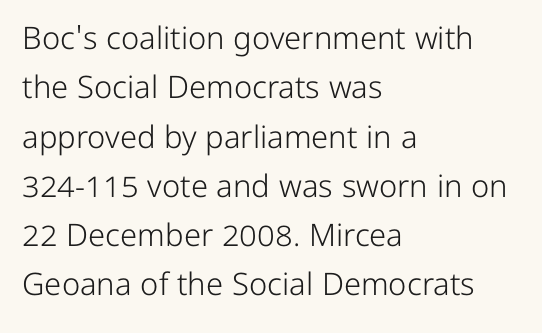
The image shows 31 px light sans-serif type, upright; set left-aligned, normal line spacing (1.59x), normal letter spacing, not underlined; low stroke contrast and a medium x-height.
